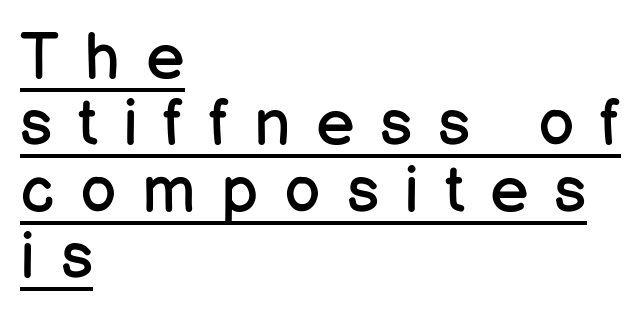
Q: Is the text bold? A: No.
Q: Is the text italic (slanted)? A: No, it is upright.
Q: Is the typeface a serif or a sans-serif typeface? A: Sans-serif.
Q: Is the text underlined? A: Yes.
Q: How is the paragraph aligned? A: Left-aligned.
Q: Is the spacing between letters normal or unusually wide? A: Unusually wide.
Q: Is the spacing between lines tight, normal or loose? A: Tight.
Q: Width (condensed, normal, or wide)? A: Normal.
Q: Stroke contrast? A: Low.
Q: x-height? A: Medium.
Q: Monospaced? A: No.
